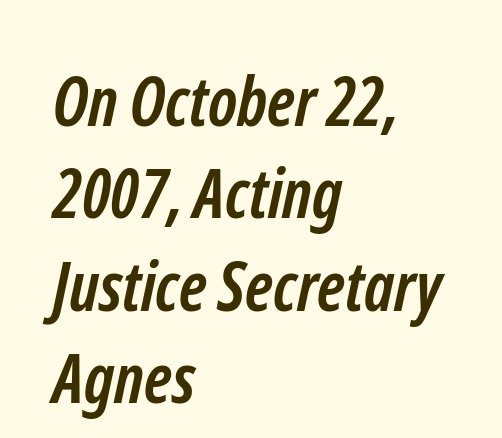
{"serif": "no", "bold": "yes", "weight": "semibold", "width": "condensed", "stroke_contrast": "low", "x_height": "medium", "monospaced": "no", "underline": "no", "align": "left", "line_spacing": "normal", "line_spacing_ratio": 1.36, "letter_spacing": "normal", "letter_spacing_em": 0.0, "glyph_px": 68}
